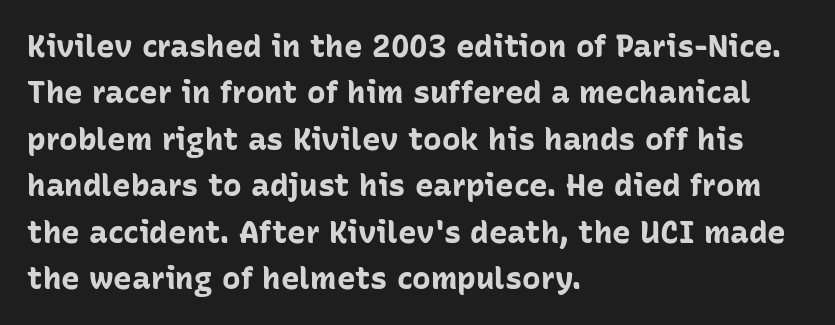
The image shows 31 px bold sans-serif type, upright; set left-aligned, normal line spacing (1.5x), normal letter spacing, not underlined; low stroke contrast and a medium x-height.
